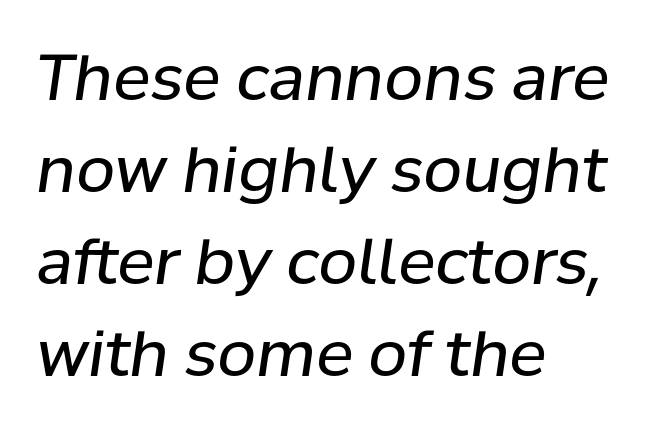
Q: Is the text bold? A: No.
Q: Is the text italic (slanted)? A: Yes, it leans right by about 8 degrees.
Q: Is the text underlined? A: No.
Q: How is the paragraph aligned? A: Left-aligned.
Q: Is the spacing between letters normal or unusually wide? A: Normal.
Q: Is the spacing between lines tight, normal or loose? A: Normal.
Q: Width (condensed, normal, or wide)? A: Normal.
Q: Stroke contrast? A: Low.
Q: x-height? A: Medium.
Q: Monospaced? A: No.
